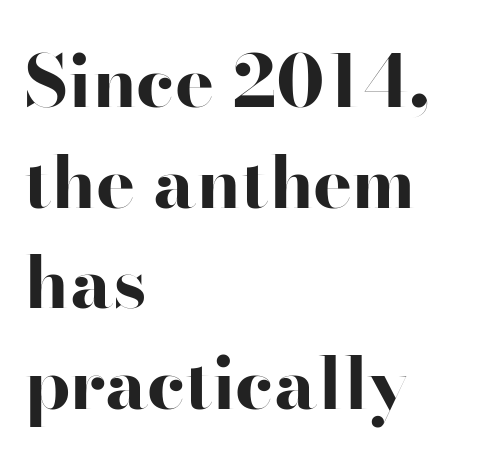
Rule under the text: the space is simply empty. Rows of type keep a routine distance in the vertical direction. Serif or sans? Sans — the stroke terminals are bare. Italic? Not at all — the glyphs are vertical. Glyph-to-glyph distance matches everyday printed text.
